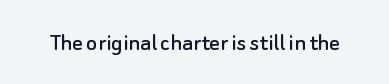
The image shows 26 px text type, upright; set normal letter spacing, not underlined.
